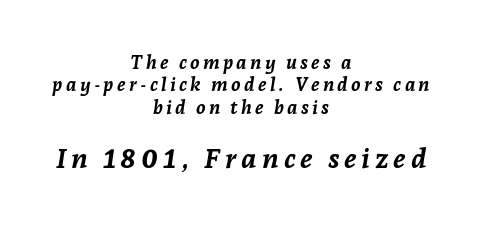
Q: Is the text bold? A: Yes.
Q: Is the text italic (slanted)? A: Yes, it leans right by about 7 degrees.
Q: Is the text underlined? A: No.
Q: How is the paragraph aligned? A: Centered.
Q: Which block of text is set in a larger size, the first (top) or the second (bottom)? A: The second (bottom) one.
Q: Width (condensed, normal, or wide)? A: Normal.
Q: Stroke contrast? A: Low.
Q: x-height? A: Medium.
Q: Monospaced? A: No.
